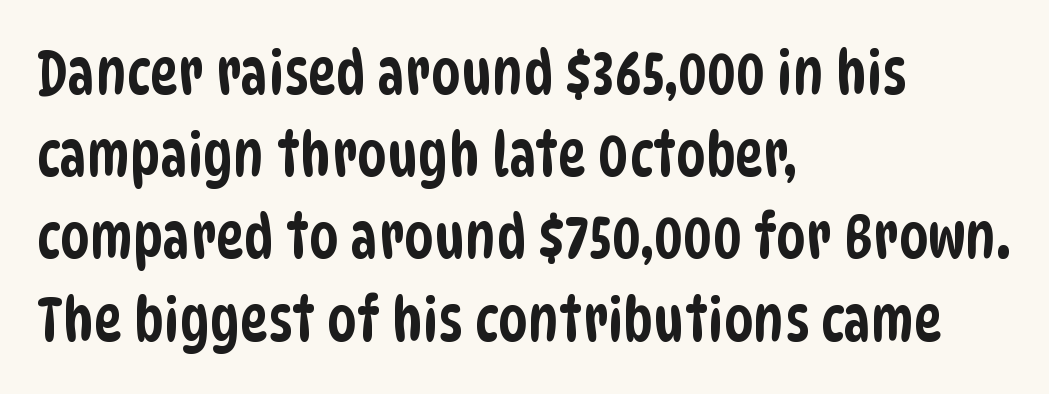
{"serif": "no", "width": "condensed", "stroke_contrast": "low", "x_height": "large", "monospaced": "no", "underline": "no", "align": "left", "line_spacing": "normal", "line_spacing_ratio": 1.37, "letter_spacing": "normal", "letter_spacing_em": 0.0, "glyph_px": 60}
